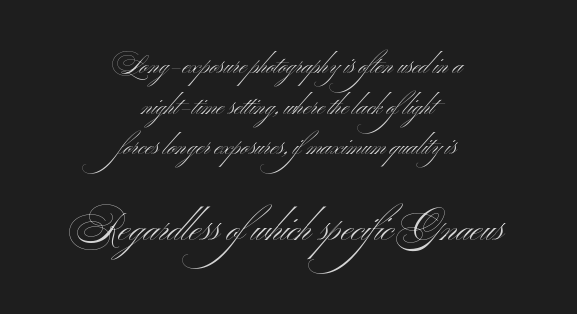
The image shows 38 px light, wide sans-serif type; set centered, normal line spacing (1.63x), normal letter spacing, not underlined; the second (bottom) block is 1.52x larger; medium stroke contrast and a small x-height.
